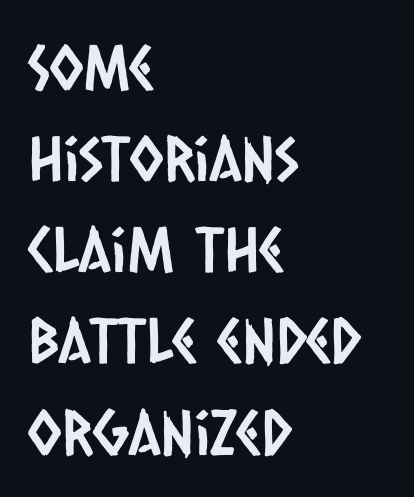
Q: Is the typeface a serif or a sans-serif typeface? A: Sans-serif.
Q: Is the text underlined? A: No.
Q: How is the paragraph aligned? A: Left-aligned.
Q: Is the spacing between letters normal or unusually wide? A: Normal.
Q: Is the spacing between lines tight, normal or loose? A: Normal.
Q: Width (condensed, normal, or wide)? A: Condensed.
Q: Stroke contrast? A: Low.
Q: x-height? A: Large.
Q: Monospaced? A: No.
